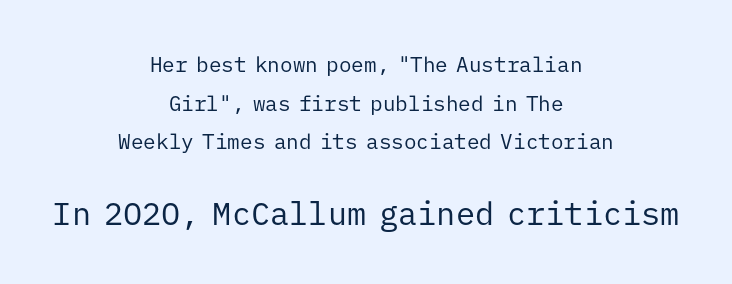
Short and long lines alike share a common midpoint. Posture: vertical. The letters carry no serifs — their stems end cleanly without finishing strokes. Is this a fixed-width face? Yes — each glyph sits in an identical cell. Inter-character spacing is left at the font's built-in metrics.
